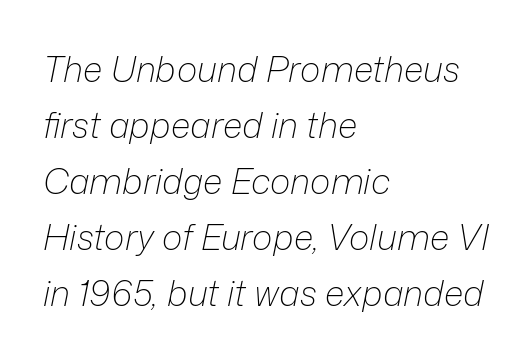
The image shows 35 px light type, italic (leaning right); set left-aligned, normal line spacing (1.6x), normal letter spacing, not underlined; low stroke contrast and a medium x-height.
